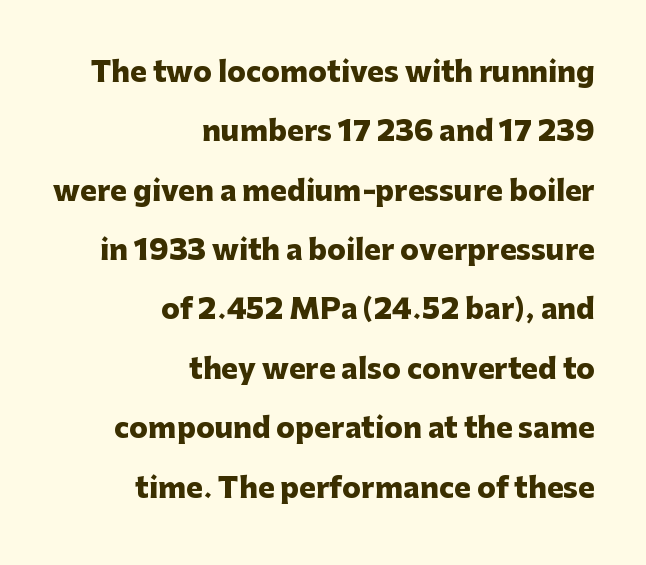
The image shows 28 px heavy sans-serif type, upright; set right-aligned, loose line spacing (2.12x), normal letter spacing, not underlined; low stroke contrast and a medium x-height.
